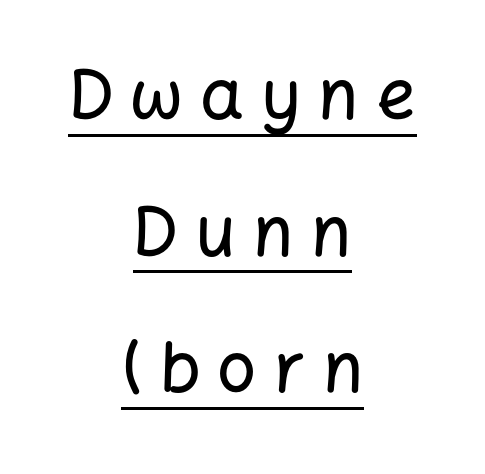
{"serif": "no", "italic": "no", "width": "normal", "stroke_contrast": "low", "x_height": "medium", "monospaced": "no", "underline": "yes", "align": "center", "line_spacing": "loose", "line_spacing_ratio": 1.98, "letter_spacing": "wide", "letter_spacing_em": 0.25, "glyph_px": 69}
